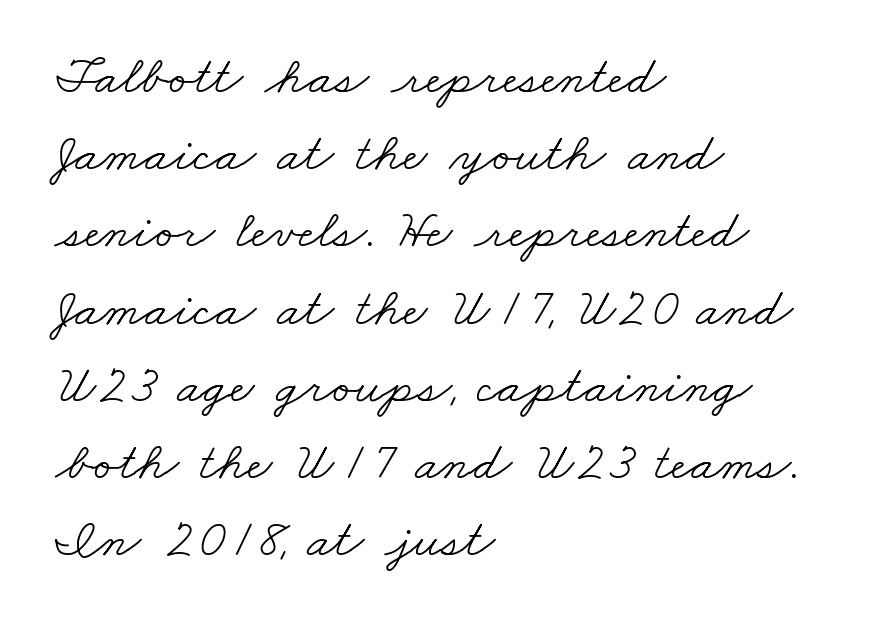
Check the space under the baseline: it is left empty. Weight: in the light-to-regular range. Compared with typical body copy, the letter spacing here is the same. Students, observe: this is what conventionally led text looks like.
